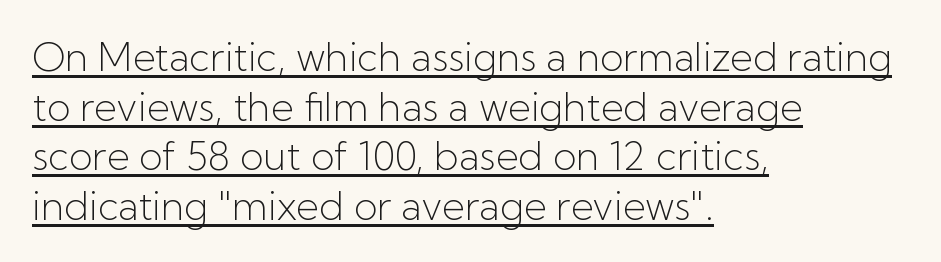
{"serif": "no", "italic": "no", "bold": "no", "weight": "light", "width": "normal", "stroke_contrast": "low", "x_height": "medium", "monospaced": "no", "underline": "yes", "align": "left", "line_spacing": "normal", "line_spacing_ratio": 1.27, "letter_spacing": "normal", "letter_spacing_em": 0.0, "glyph_px": 39}
